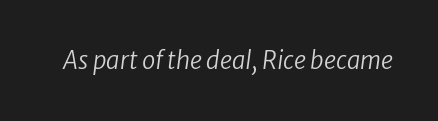
The specimen omits any rule beneath the text block's lines. Is the stroke heavy? The answer is a plain regular-or-lighter. Compared with typical body copy, the letter spacing here is the same. The letters are slanted; this is an italic face.
